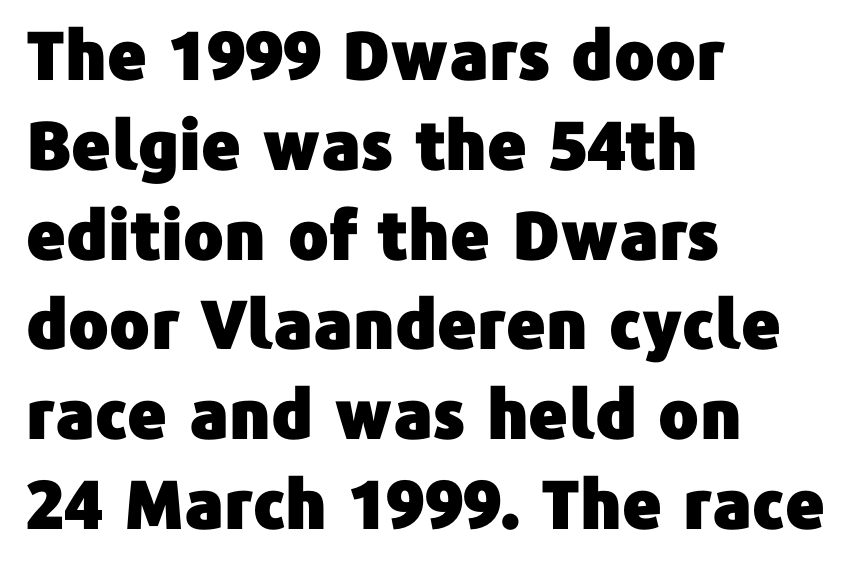
The line-height multiplier appears to be the usual default. Tracking here is standard; glyphs follow each other at the usual distance. The face used here is a sans, in the tradition of grotesques and geometrics. The paragraph shown leans on its left margin. The lettering holds an erect, upright posture throughout.
